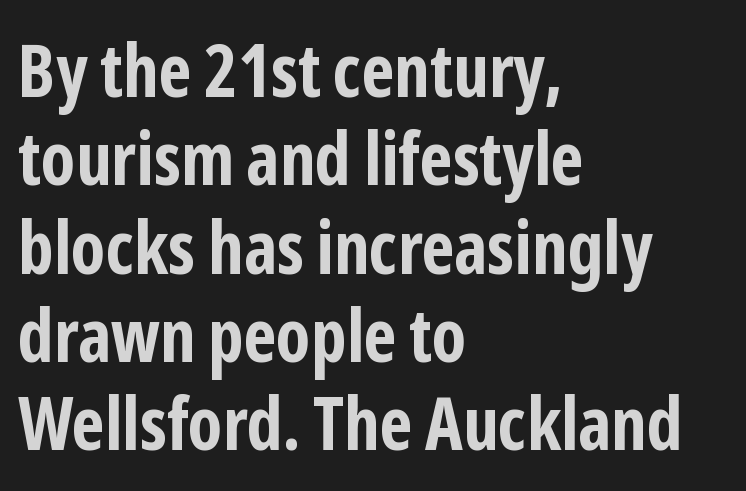
Q: Is the text bold? A: Yes.
Q: Is the text italic (slanted)? A: No, it is upright.
Q: Is the typeface a serif or a sans-serif typeface? A: Sans-serif.
Q: Is the text underlined? A: No.
Q: How is the paragraph aligned? A: Left-aligned.
Q: Is the spacing between letters normal or unusually wide? A: Normal.
Q: Width (condensed, normal, or wide)? A: Condensed.
Q: Stroke contrast? A: Low.
Q: x-height? A: Medium.
Q: Monospaced? A: No.
